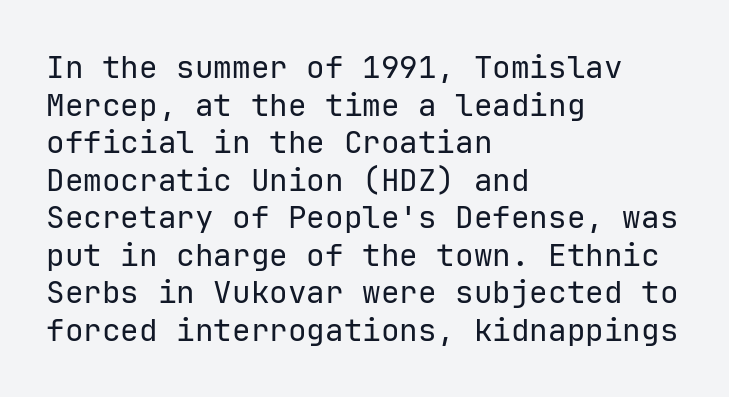
Q: Is the text bold? A: No.
Q: Is the text italic (slanted)? A: No, it is upright.
Q: Is the typeface a serif or a sans-serif typeface? A: Sans-serif.
Q: Is the text underlined? A: No.
Q: How is the paragraph aligned? A: Left-aligned.
Q: Is the spacing between letters normal or unusually wide? A: Normal.
Q: Width (condensed, normal, or wide)? A: Normal.
Q: Stroke contrast? A: Low.
Q: x-height? A: Medium.
Q: Monospaced? A: Yes.
